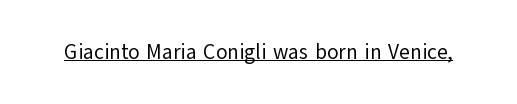
{"italic": "no", "bold": "no", "underline": "yes", "letter_spacing": "normal", "letter_spacing_em": 0.0, "glyph_px": 21}
